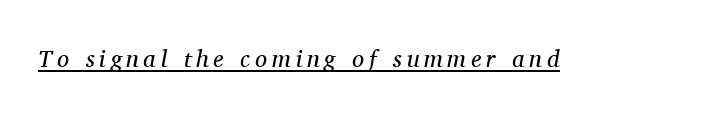
Tracking value appears strongly positive — letters spread wide. Compared with a typical body face, this is equally light or lighter still. The glyphs look as if they've been sheared to an angle. Somebody hit Ctrl+U on this one — the words are underlined.
